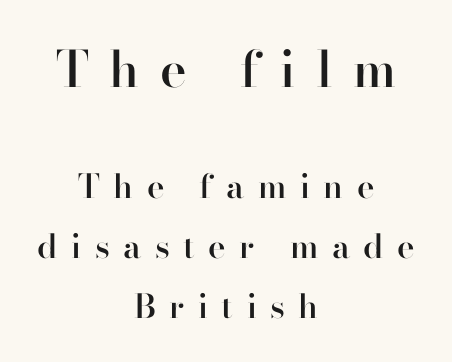
Q: Is the text bold? A: Semi-bold.
Q: Is the text italic (slanted)? A: No, it is upright.
Q: Is the typeface a serif or a sans-serif typeface? A: Serif.
Q: Is the text underlined? A: No.
Q: How is the paragraph aligned? A: Centered.
Q: Is the spacing between letters normal or unusually wide? A: Unusually wide.
Q: Which block of text is set in a larger size, the first (top) or the second (bottom)? A: The first (top) one.
Q: Width (condensed, normal, or wide)? A: Normal.
Q: Stroke contrast? A: High.
Q: x-height? A: Small.
Q: Monospaced? A: No.
